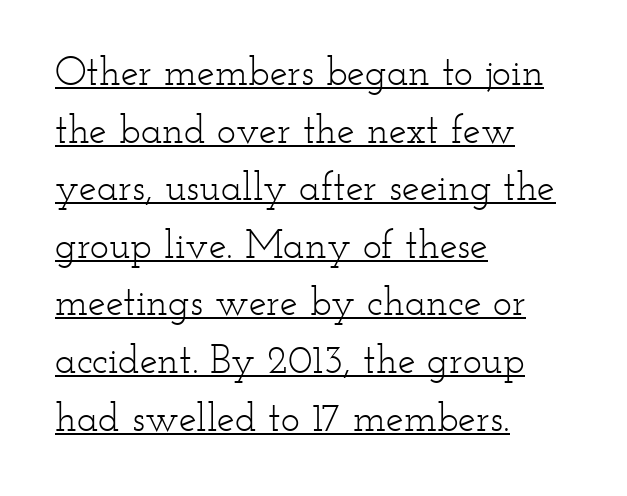
Q: Is the text bold? A: No.
Q: Is the text italic (slanted)? A: No, it is upright.
Q: Is the typeface a serif or a sans-serif typeface? A: Serif.
Q: Is the text underlined? A: Yes.
Q: How is the paragraph aligned? A: Left-aligned.
Q: Is the spacing between letters normal or unusually wide? A: Normal.
Q: Is the spacing between lines tight, normal or loose? A: Normal.
Q: Width (condensed, normal, or wide)? A: Wide.
Q: Stroke contrast? A: Low.
Q: x-height? A: Small.
Q: Monospaced? A: No.
